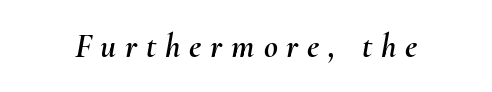
{"italic": "yes", "lean": "right", "slant_degrees": 10, "width": "normal", "stroke_contrast": "medium", "x_height": "small", "monospaced": "no", "underline": "no", "letter_spacing": "wide", "letter_spacing_em": 0.26, "glyph_px": 34}
